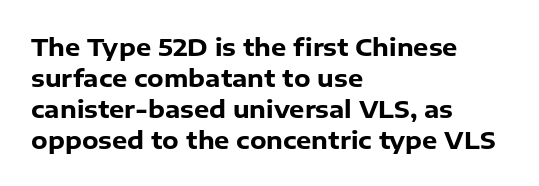
{"italic": "no", "bold": "yes", "underline": "no", "align": "left", "line_spacing": "normal", "line_spacing_ratio": 1.29, "letter_spacing": "normal", "letter_spacing_em": 0.0, "glyph_px": 24}
